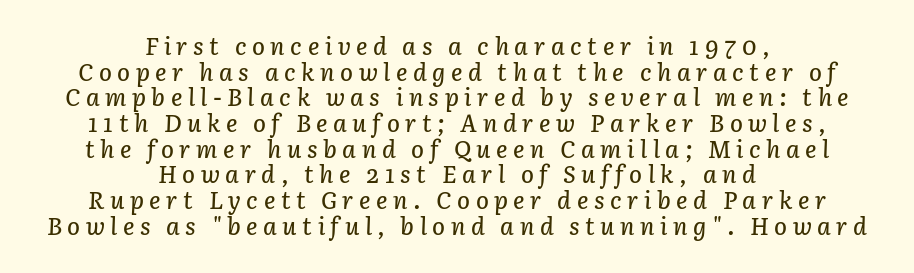
Q: Is the text italic (slanted)? A: Yes, it leans right by about 3 degrees.
Q: Is the text underlined? A: No.
Q: How is the paragraph aligned? A: Centered.
Q: Is the spacing between letters normal or unusually wide? A: Unusually wide.
Q: Is the spacing between lines tight, normal or loose? A: Tight.
